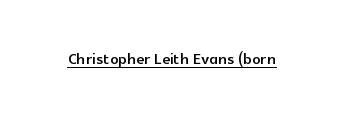
Q: Is the text italic (slanted)? A: No, it is upright.
Q: Is the text underlined? A: Yes.
Q: Is the spacing between letters normal or unusually wide? A: Normal.
